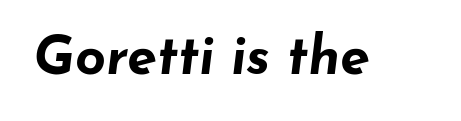
{"italic": "yes", "lean": "right", "slant_degrees": 7, "bold": "yes", "weight": "bold", "width": "wide", "stroke_contrast": "low", "x_height": "small", "monospaced": "no", "underline": "no", "letter_spacing": "normal", "letter_spacing_em": 0.0, "glyph_px": 54}
